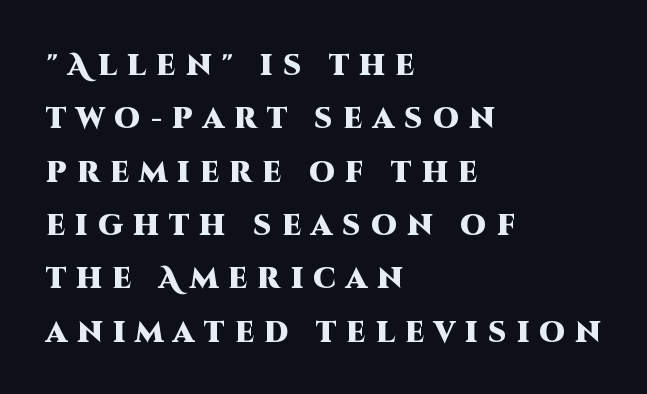
The image shows 29 px heavy sans-serif type, upright; set left-aligned, line spacing 1.84x, unusually wide letter spacing (+0.35 em), not underlined; high stroke contrast and a large x-height.
